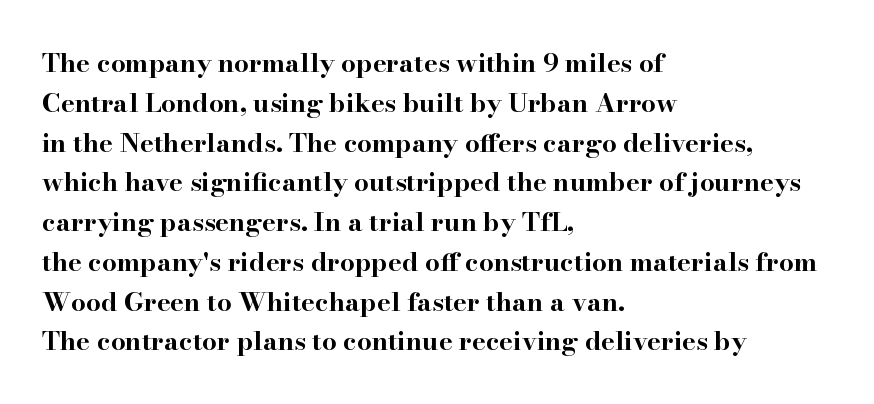
{"italic": "no", "bold": "yes", "underline": "no", "align": "left", "line_spacing": "normal", "line_spacing_ratio": 1.53, "letter_spacing": "normal", "letter_spacing_em": 0.0, "glyph_px": 26}
